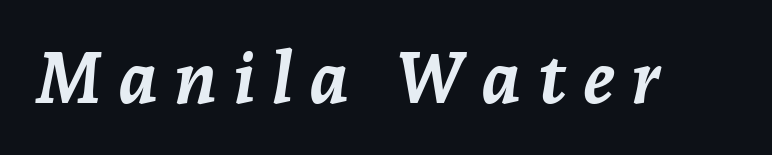
The image shows 72 px semibold type, italic (leaning right); set unusually wide letter spacing (+0.22 em), not underlined; low stroke contrast and a medium x-height.
